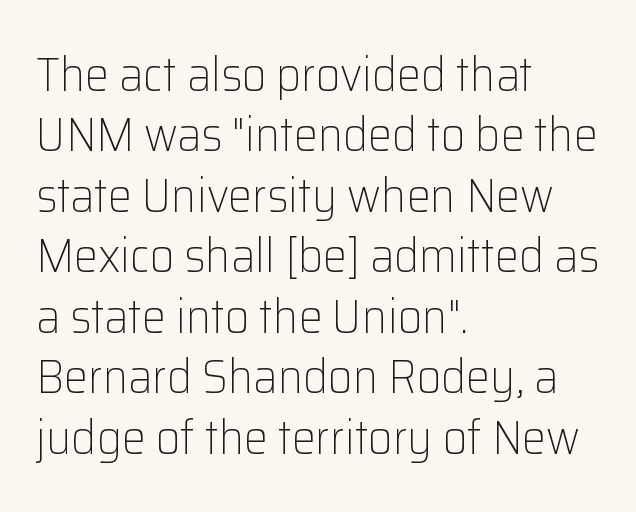
The image shows 48 px light sans-serif type, upright; set left-aligned, normal line spacing (1.26x), normal letter spacing, not underlined; low stroke contrast and a medium x-height.
